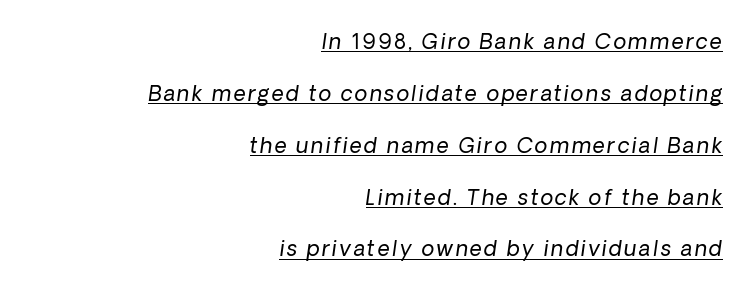
Quick note: interline space is abundant. Observe the lean: these are italic letterforms. Like a heading marked for emphasis, these lines bear an underscore. The strokes carry an ordinary text weight at most. The rendering anchors every line to the right-hand side.
